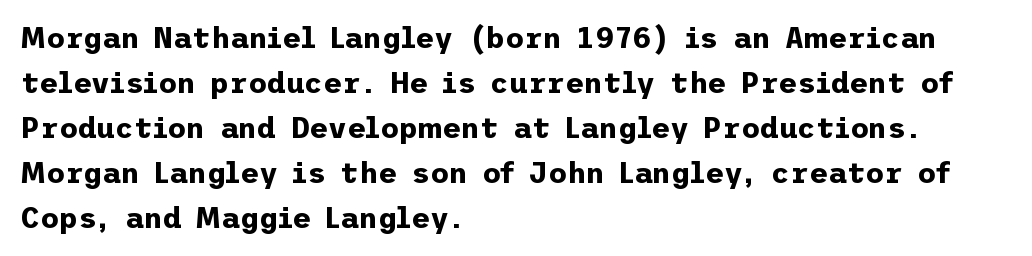
The image shows 29 px bold sans-serif type, upright; set left-aligned, normal line spacing (1.55x), normal letter spacing, not underlined; low stroke contrast and a medium x-height.
